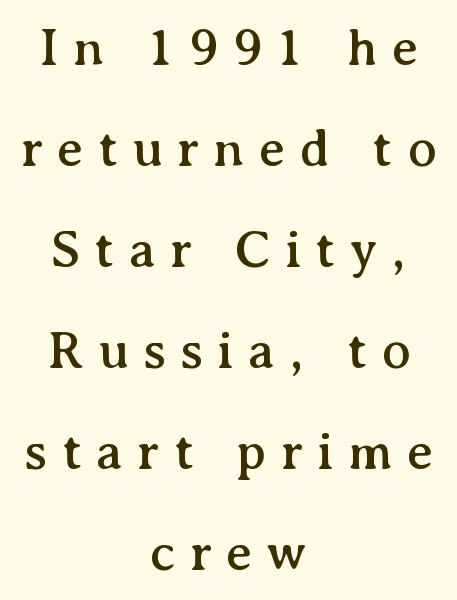
Q: Is the text italic (slanted)? A: No, it is upright.
Q: Is the typeface a serif or a sans-serif typeface? A: Serif.
Q: Is the text underlined? A: No.
Q: How is the paragraph aligned? A: Centered.
Q: Is the spacing between letters normal or unusually wide? A: Unusually wide.
Q: Width (condensed, normal, or wide)? A: Normal.
Q: Stroke contrast? A: Medium.
Q: x-height? A: Medium.
Q: Monospaced? A: No.
